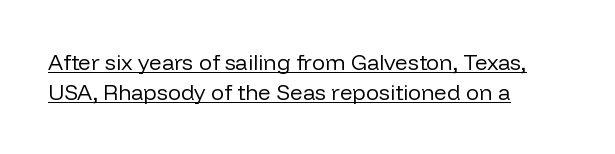
The image shows 22 px text type, upright; set left-aligned, normal line spacing (1.35x), normal letter spacing, underlined.
